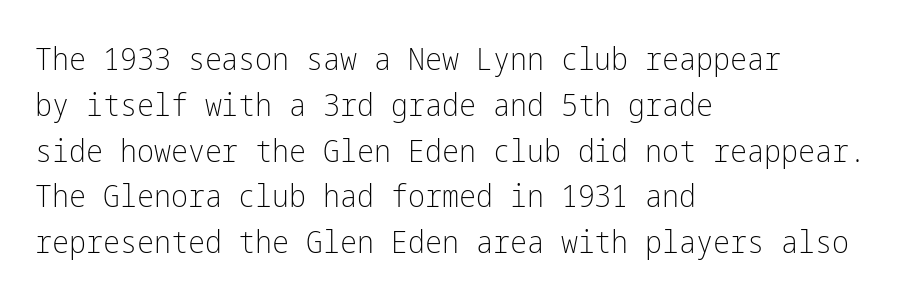
{"serif": "no", "italic": "no", "bold": "no", "weight": "light", "width": "condensed", "stroke_contrast": "low", "x_height": "medium", "underline": "no", "align": "left", "line_spacing": "normal", "line_spacing_ratio": 1.43, "letter_spacing": "normal", "letter_spacing_em": 0.0, "glyph_px": 32}
